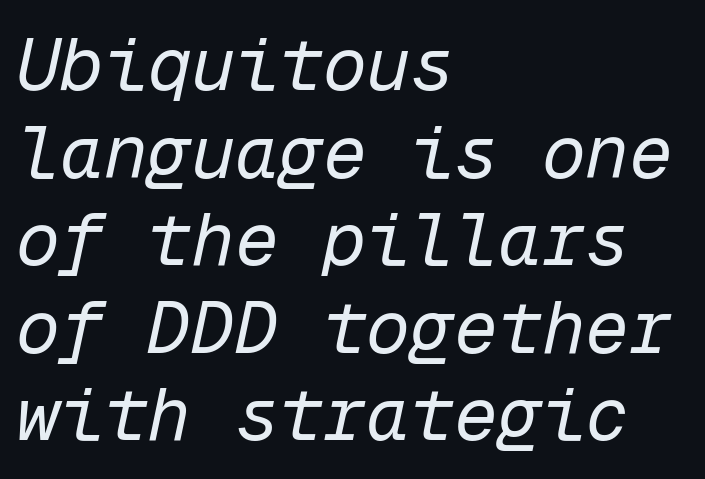
Stroke mass is kept to a normal reading level or below. Default kerning and tracking; the words read as compact shapes. Just letters on the line, the space beneath them empty. You could count columns in this text — the font is strictly monospaced. There's an unmistakable incline to the writing here.
